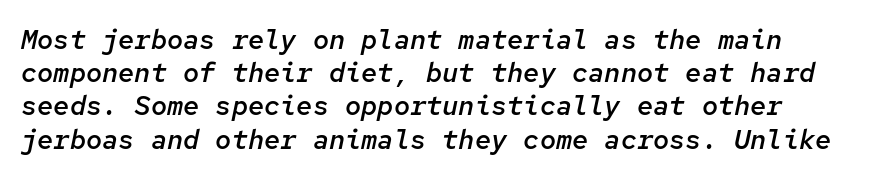
{"italic": "yes", "lean": "right", "slant_degrees": 12, "bold": "semi", "underline": "no", "line_spacing_ratio": 1.23, "letter_spacing": "normal", "letter_spacing_em": 0.0, "glyph_px": 27}
